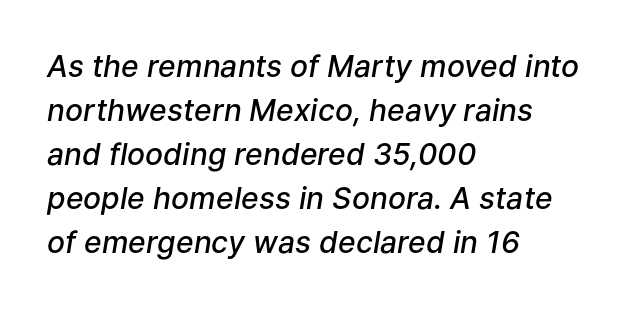
Regarding leading, the lines here are spaced in the standard way. Honestly, the letter spacing is just normal — you wouldn't notice it. Clear beneath every line of the passage. Here the designer chose a conventional face with non-uniform glyph widths. Moderately thickened strokes mark this as semibold type. Italic? Definitely — the glyphs are oblique.
